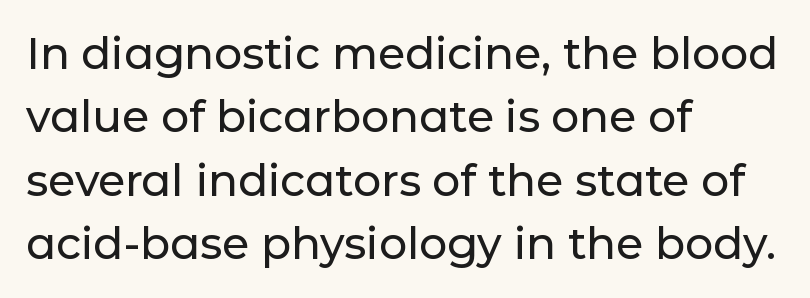
{"serif": "no", "italic": "no", "width": "normal", "stroke_contrast": "low", "x_height": "medium", "monospaced": "no", "underline": "no", "align": "left", "line_spacing": "normal", "line_spacing_ratio": 1.44, "letter_spacing": "normal", "letter_spacing_em": 0.0, "glyph_px": 44}
